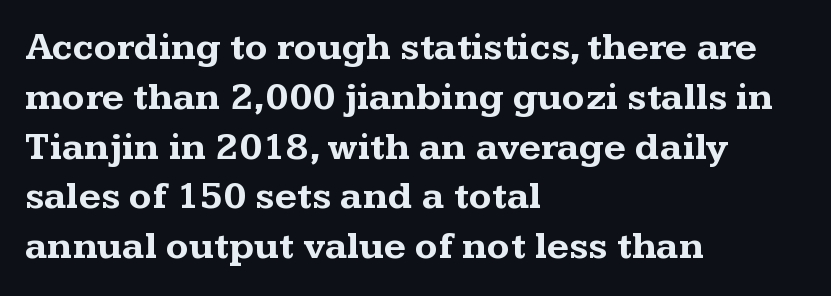
{"serif": "yes", "italic": "no", "bold": "yes", "weight": "bold", "width": "wide", "stroke_contrast": "medium", "x_height": "medium", "monospaced": "no", "underline": "no", "align": "left", "line_spacing": "normal", "line_spacing_ratio": 1.31, "letter_spacing": "normal", "letter_spacing_em": 0.0, "glyph_px": 38}
